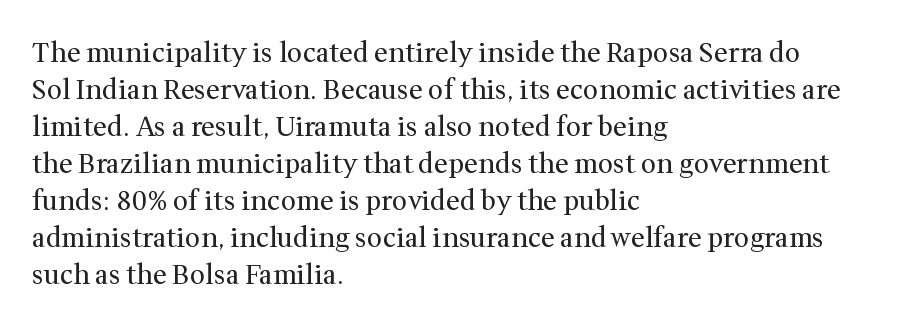
{"italic": "no", "bold": "no", "underline": "no", "align": "left", "line_spacing": "normal", "line_spacing_ratio": 1.37, "letter_spacing": "normal", "letter_spacing_em": 0.0, "glyph_px": 27}
